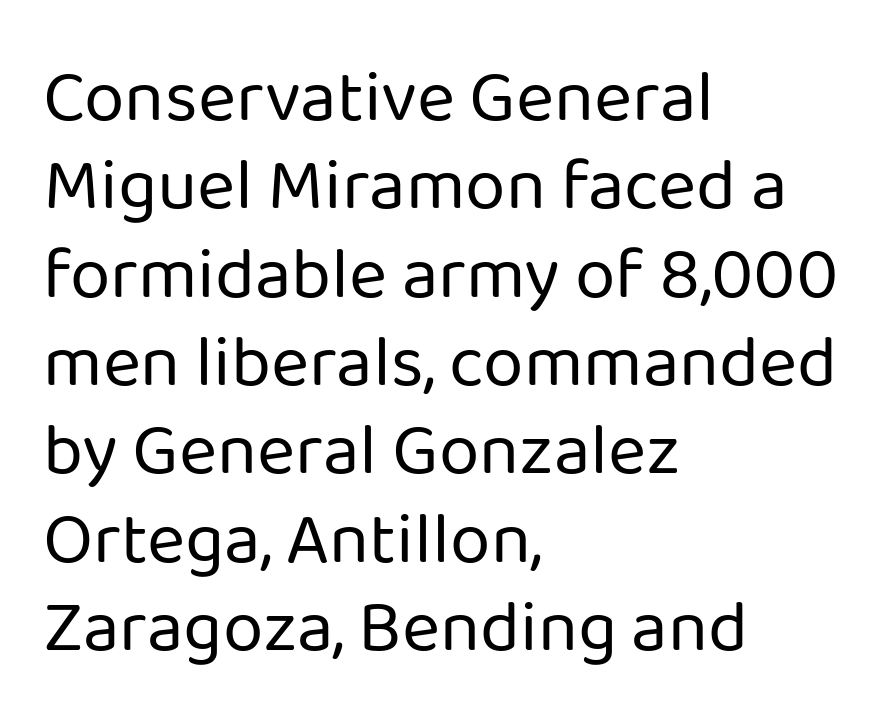
The image shows 73 px regular-weight sans-serif type, upright; set left-aligned, line spacing 1.21x, normal letter spacing, not underlined; low stroke contrast and a medium x-height.
